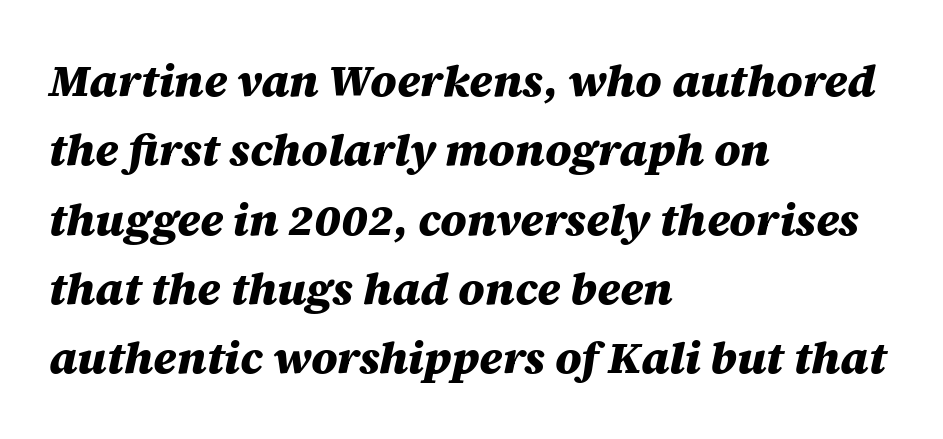
Q: Is the text bold? A: Yes.
Q: Is the text italic (slanted)? A: Yes, it leans right by about 12 degrees.
Q: Is the text underlined? A: No.
Q: How is the paragraph aligned? A: Left-aligned.
Q: Is the spacing between letters normal or unusually wide? A: Normal.
Q: Is the spacing between lines tight, normal or loose? A: Normal.
Q: Width (condensed, normal, or wide)? A: Normal.
Q: Stroke contrast? A: Medium.
Q: x-height? A: Large.
Q: Monospaced? A: No.
